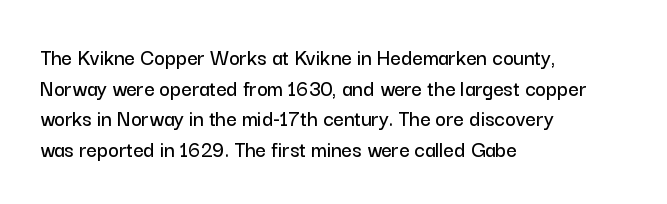
The image shows 23 px text type, upright; set left-aligned, normal line spacing (1.33x), normal letter spacing, not underlined.
